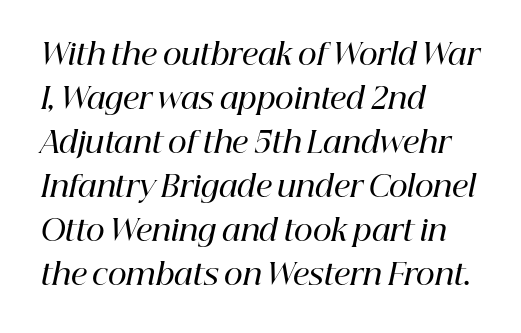
{"serif": "yes", "italic": "yes", "lean": "right", "slant_degrees": 12, "bold": "semi", "weight": "semibold", "width": "normal", "stroke_contrast": "high", "x_height": "medium", "monospaced": "no", "underline": "no", "align": "left", "line_spacing": "normal", "line_spacing_ratio": 1.52, "letter_spacing": "normal", "letter_spacing_em": 0.0, "glyph_px": 29}
